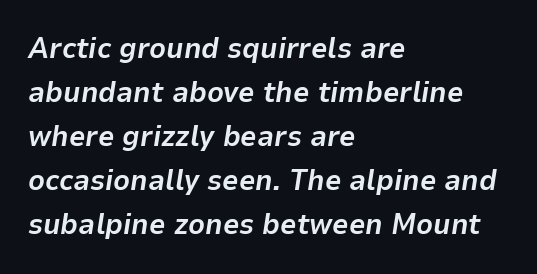
The image shows 29 px bold type, italic (leaning right); set left-aligned, normal line spacing (1.52x), normal letter spacing, not underlined; low stroke contrast and a medium x-height.
